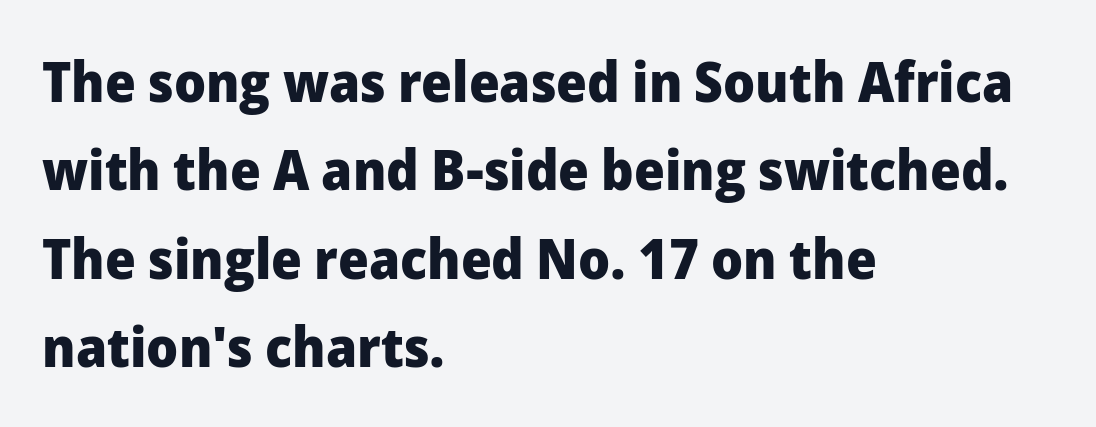
The image shows 56 px heavy sans-serif type, upright; set left-aligned, normal line spacing (1.58x), normal letter spacing, not underlined; low stroke contrast and a medium x-height.
